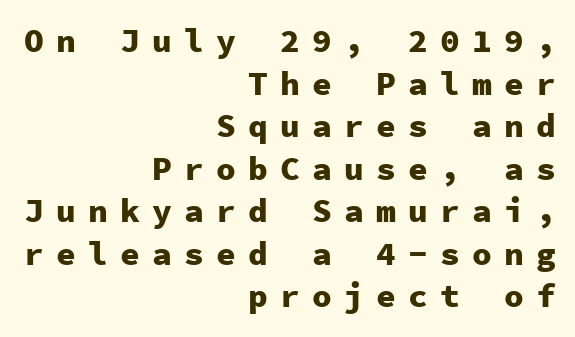
The image shows 33 px heavy sans-serif type, upright, monospaced; set right-aligned, normal line spacing (1.29x), unusually wide letter spacing (+0.37 em), not underlined; low stroke contrast and a medium x-height.
